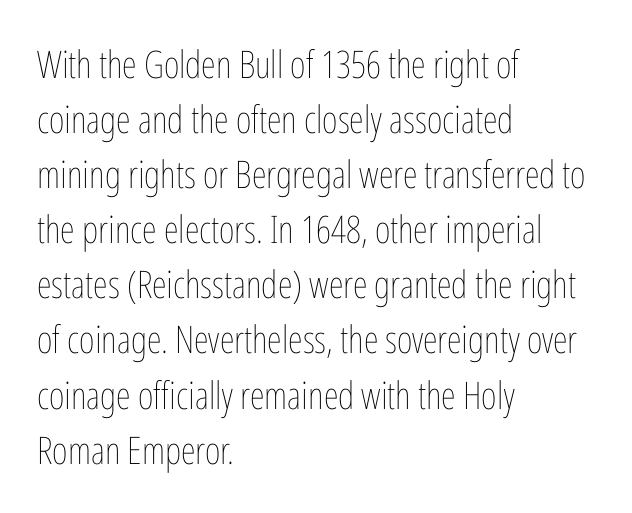
The image shows 38 px thin, condensed type, upright; set left-aligned, normal line spacing (1.45x), normal letter spacing, not underlined; low stroke contrast and a medium x-height.
